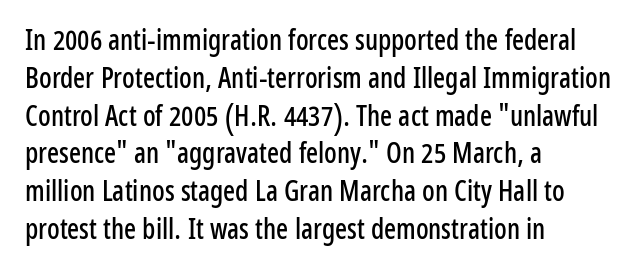
The compositor pushed each line to the left boundary. Upright lettering throughout. Note the varied advance widths — an 'i' is clearly narrower than an 'm'. Glyph-to-glyph distance matches everyday printed text.
